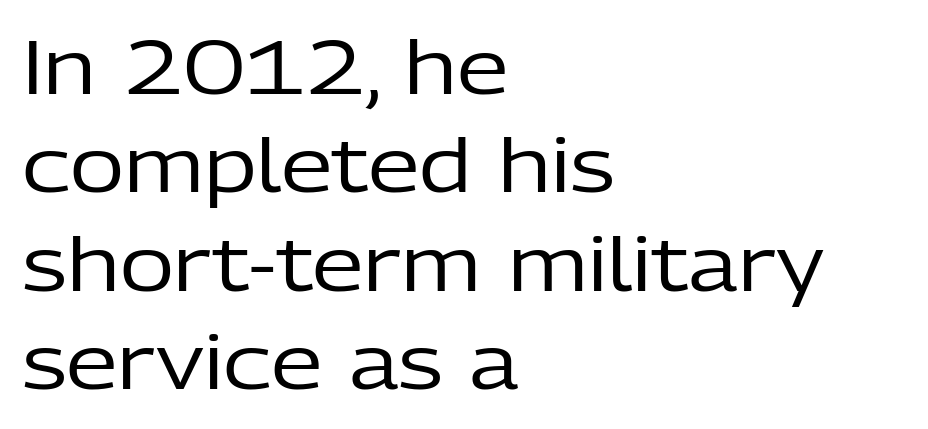
Q: Is the text bold? A: No.
Q: Is the text italic (slanted)? A: No, it is upright.
Q: Is the typeface a serif or a sans-serif typeface? A: Sans-serif.
Q: Is the text underlined? A: No.
Q: How is the paragraph aligned? A: Left-aligned.
Q: Is the spacing between letters normal or unusually wide? A: Normal.
Q: Is the spacing between lines tight, normal or loose? A: Normal.
Q: Width (condensed, normal, or wide)? A: Normal.
Q: Stroke contrast? A: Low.
Q: x-height? A: Medium.
Q: Monospaced? A: No.
